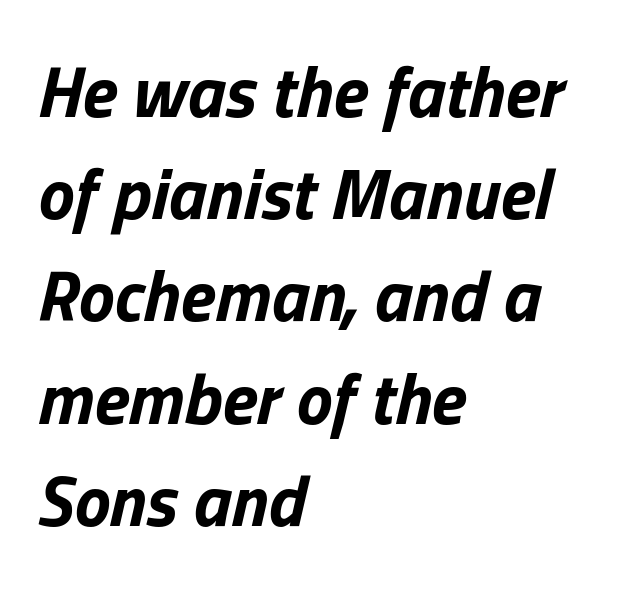
Quick note: underline off. Proportional: the letters do not fall into vertical columns. Looking at the ascenders, they clearly lean. Horizontal bands of white between lines are of average thickness. What stands out about the letter spacing? Nothing — it is the standard amount. Casual observation: everything's shoved over to the left.
